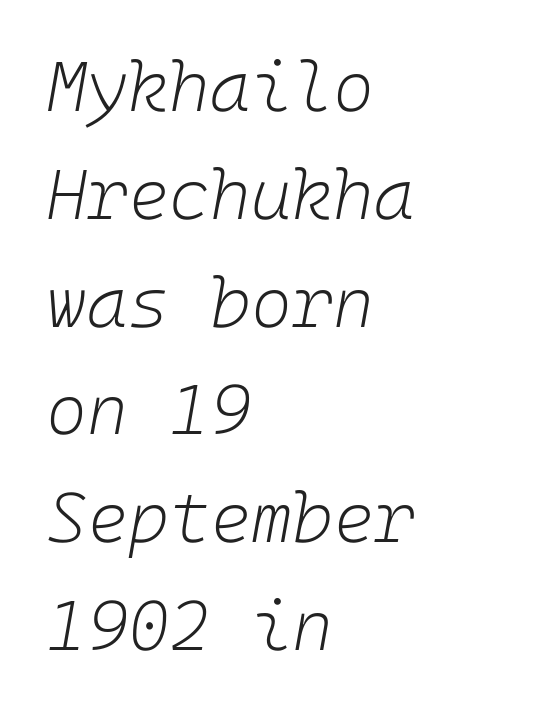
Q: Is the text bold? A: No.
Q: Is the text italic (slanted)? A: Yes, it leans right by about 10 degrees.
Q: Is the text underlined? A: No.
Q: How is the paragraph aligned? A: Left-aligned.
Q: Is the spacing between letters normal or unusually wide? A: Normal.
Q: Is the spacing between lines tight, normal or loose? A: Normal.
Q: Width (condensed, normal, or wide)? A: Normal.
Q: Stroke contrast? A: Low.
Q: x-height? A: Medium.
